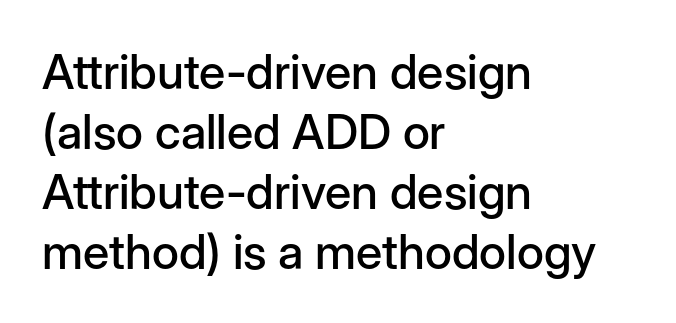
This rendering features lettering with no underline. Nobody touched the tracking dial on this one. Observe the absence of serifs on each vertical stroke in this sample. The face used here is proportionally spaced, like ordinary book or web type. The paragraph has a hard left edge and a soft right edge.
